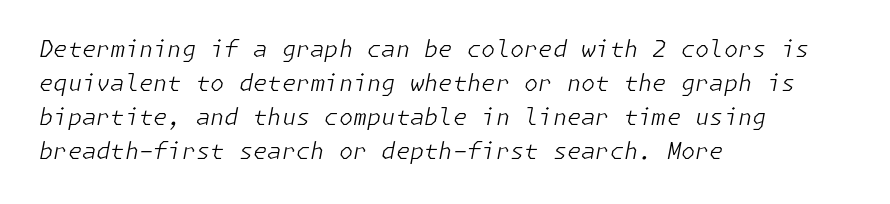
The image shows 23 px text type, italic (leaning right); set left-aligned, normal line spacing (1.48x), normal letter spacing, not underlined.
